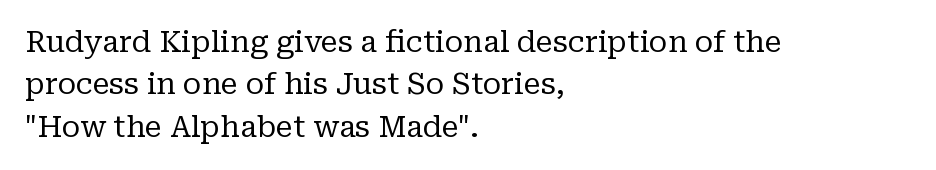
The letters look calm and open, with moderate or lighter stems. Whoever set this chose a conventional vertical rhythm. The rendering uses natural spacing where letterforms have individual widths. The line texture is even and compact thanks to regular tracking.
